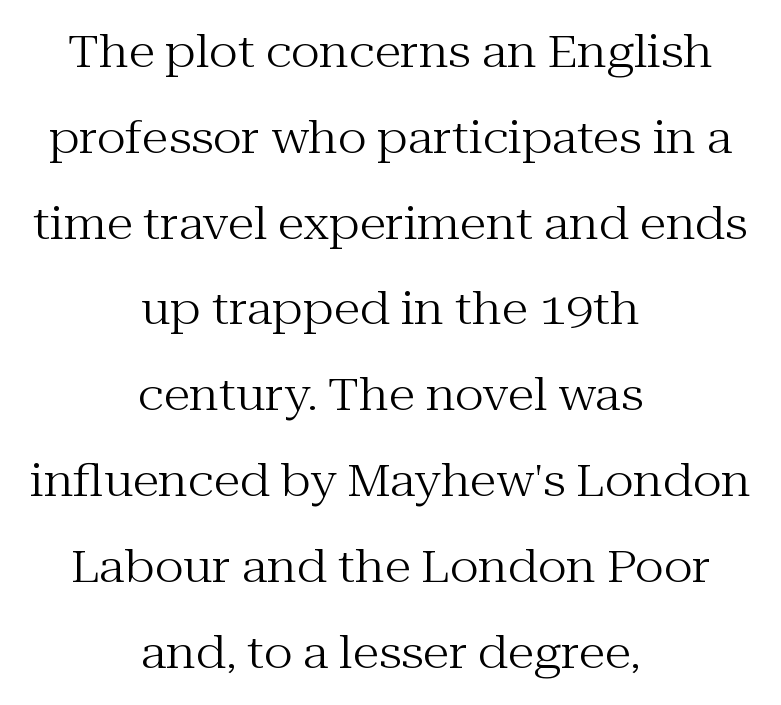
Each word holds together tightly as a unit, with standard inter-letter gaps. The leading is generous, giving the passage an open texture. Rule under the text: the space is simply empty. The setting favours the middle, as headings and verse often do. Is there any slant? The stems are plumb. Varying glyph widths throughout — classic text-font behaviour.
